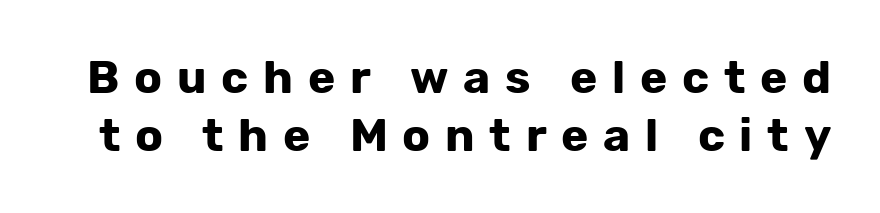
Q: Is the text bold? A: Yes.
Q: Is the text italic (slanted)? A: No, it is upright.
Q: Is the typeface a serif or a sans-serif typeface? A: Sans-serif.
Q: Is the text underlined? A: No.
Q: Is the spacing between letters normal or unusually wide? A: Unusually wide.
Q: Is the spacing between lines tight, normal or loose? A: Normal.
Q: Width (condensed, normal, or wide)? A: Normal.
Q: Stroke contrast? A: Low.
Q: x-height? A: Medium.
Q: Monospaced? A: No.
